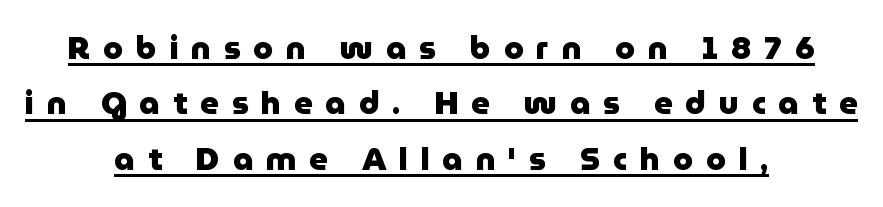
The image shows 32 px heavy sans-serif type, upright; set centered, line spacing 1.73x, unusually wide letter spacing (+0.4 em), underlined; low stroke contrast and a medium x-height.
